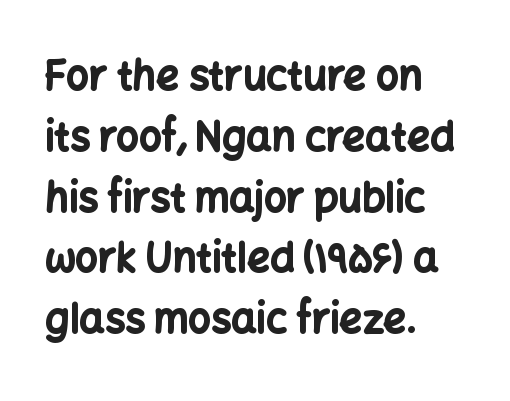
The image shows 40 px bold sans-serif type, upright; set left-aligned, normal line spacing (1.52x), normal letter spacing, not underlined; low stroke contrast and a medium x-height.
